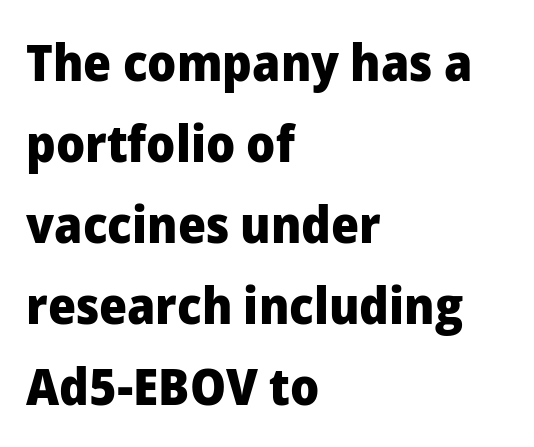
Q: Is the text bold? A: Yes.
Q: Is the text italic (slanted)? A: No, it is upright.
Q: Is the typeface a serif or a sans-serif typeface? A: Sans-serif.
Q: Is the text underlined? A: No.
Q: How is the paragraph aligned? A: Left-aligned.
Q: Is the spacing between letters normal or unusually wide? A: Normal.
Q: Is the spacing between lines tight, normal or loose? A: Normal.
Q: Width (condensed, normal, or wide)? A: Normal.
Q: Stroke contrast? A: Low.
Q: x-height? A: Medium.
Q: Monospaced? A: No.
